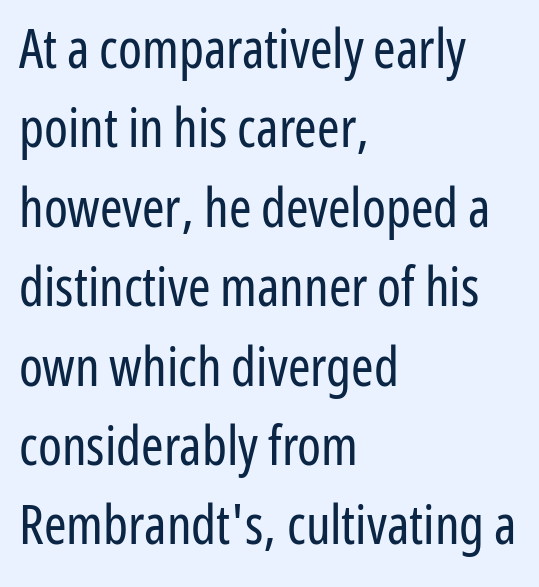
Q: Is the text bold? A: No.
Q: Is the text italic (slanted)? A: No, it is upright.
Q: Is the typeface a serif or a sans-serif typeface? A: Sans-serif.
Q: Is the text underlined? A: No.
Q: How is the paragraph aligned? A: Left-aligned.
Q: Is the spacing between letters normal or unusually wide? A: Normal.
Q: Is the spacing between lines tight, normal or loose? A: Normal.
Q: Width (condensed, normal, or wide)? A: Condensed.
Q: Stroke contrast? A: Low.
Q: x-height? A: Medium.
Q: Monospaced? A: No.
